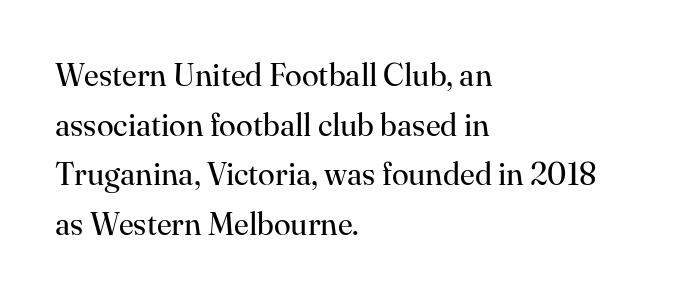
{"serif": "yes", "italic": "no", "bold": "no", "weight": "regular", "width": "normal", "stroke_contrast": "high", "x_height": "small", "monospaced": "no", "underline": "no", "align": "left", "line_spacing": "normal", "line_spacing_ratio": 1.6, "letter_spacing": "normal", "letter_spacing_em": 0.0, "glyph_px": 31}
